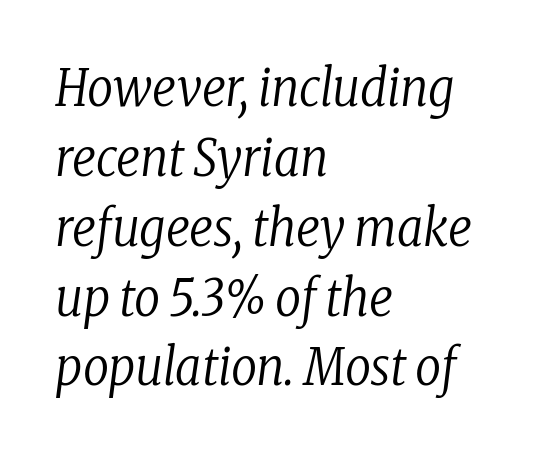
Slanted lettering throughout. The face used here is proportionally spaced, like ordinary book or web type. In terms of letterspacing, this is plain default setting. A student would call this left alignment; a typographer would say flush left, rag right. The passage shown is typeset with a serif family.
